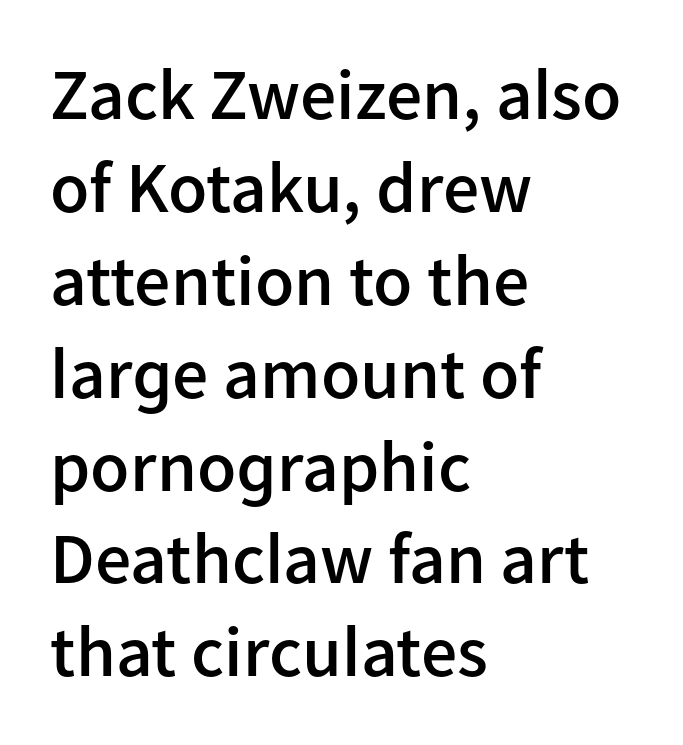
What weight is shown? A semibold, between regular and bold. The gaps between neighbouring characters are ordinary and unremarkable. Observe the absence of serifs on each vertical stroke in this sample. Vertical strokes here are truly vertical. You could not count columns in this text — the font is proportionally spaced.
